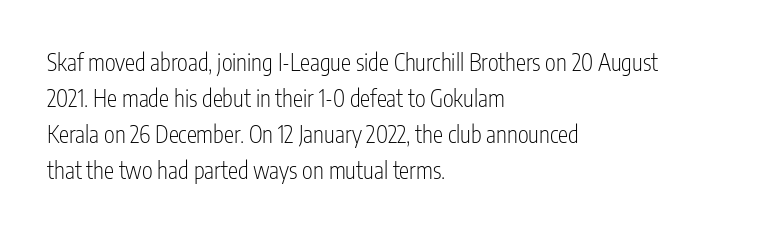
The image shows 23 px text type, upright; set left-aligned, normal line spacing (1.56x), normal letter spacing, not underlined.
